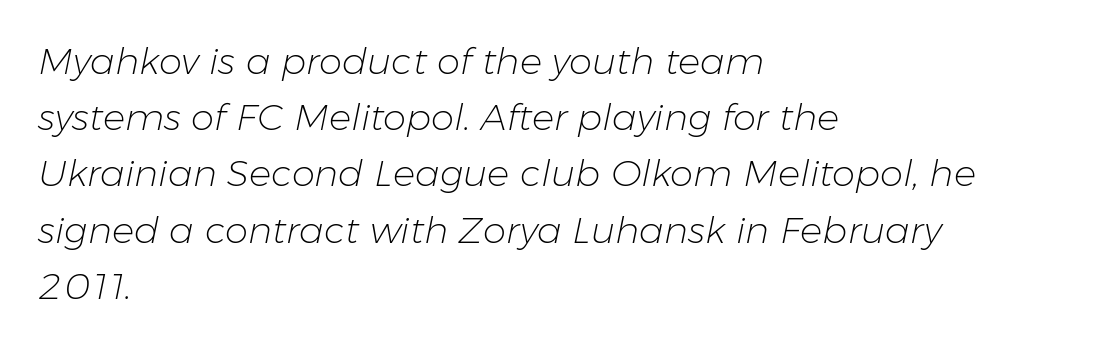
Q: Is the text bold? A: No.
Q: Is the text italic (slanted)? A: Yes, it leans right by about 11 degrees.
Q: Is the text underlined? A: No.
Q: How is the paragraph aligned? A: Left-aligned.
Q: Is the spacing between letters normal or unusually wide? A: Normal.
Q: Is the spacing between lines tight, normal or loose? A: Normal.
Q: Width (condensed, normal, or wide)? A: Normal.
Q: Stroke contrast? A: Low.
Q: x-height? A: Medium.
Q: Monospaced? A: No.
